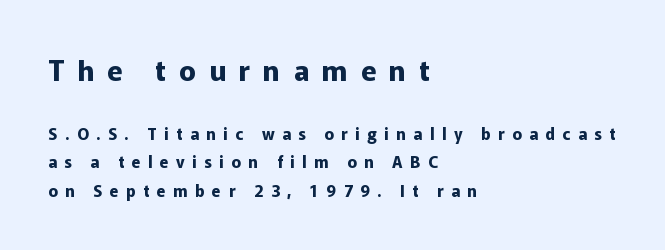
Q: Is the text bold? A: Yes.
Q: Is the text italic (slanted)? A: No, it is upright.
Q: Is the typeface a serif or a sans-serif typeface? A: Sans-serif.
Q: Is the text underlined? A: No.
Q: How is the paragraph aligned? A: Left-aligned.
Q: Is the spacing between letters normal or unusually wide? A: Unusually wide.
Q: Which block of text is set in a larger size, the first (top) or the second (bottom)? A: The first (top) one.
Q: Width (condensed, normal, or wide)? A: Normal.
Q: Stroke contrast? A: Low.
Q: x-height? A: Medium.
Q: Monospaced? A: No.
